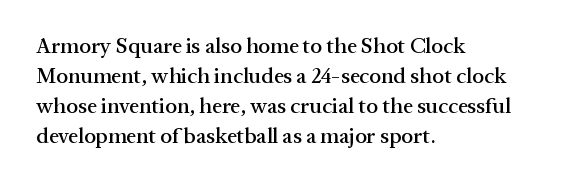
Q: Is the text italic (slanted)? A: No, it is upright.
Q: Is the text underlined? A: No.
Q: How is the paragraph aligned? A: Left-aligned.
Q: Is the spacing between letters normal or unusually wide? A: Normal.
Q: Is the spacing between lines tight, normal or loose? A: Normal.
